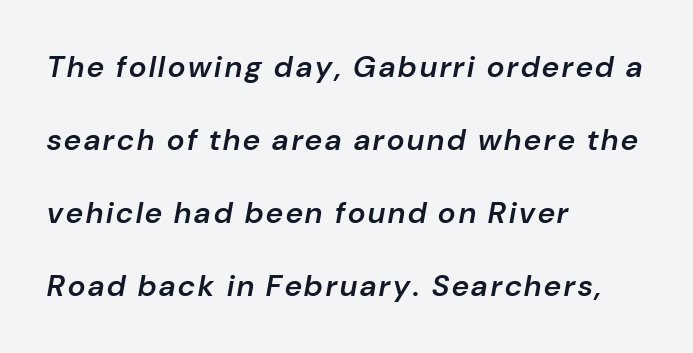
The image shows 30 px semibold type, italic (leaning right); set left-aligned, loose line spacing (2.43x), not underlined; low stroke contrast and a medium x-height.
